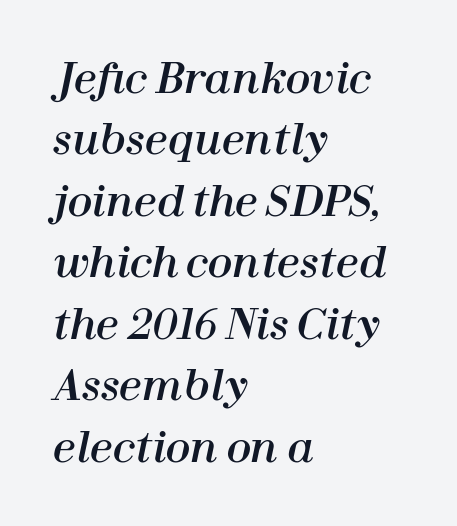
{"italic": "yes", "lean": "right", "slant_degrees": 12, "width": "normal", "stroke_contrast": "high", "x_height": "medium", "monospaced": "no", "underline": "no", "align": "left", "line_spacing": "normal", "line_spacing_ratio": 1.5, "letter_spacing": "normal", "letter_spacing_em": 0.0, "glyph_px": 41}
